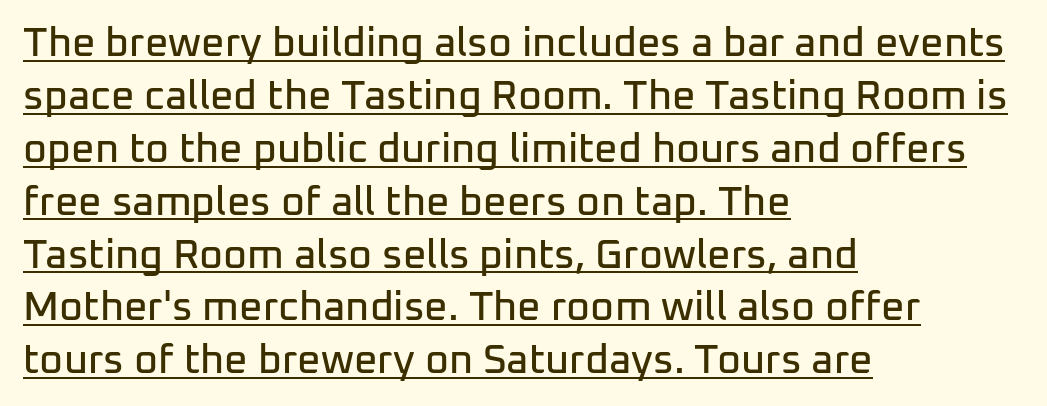
The image shows 41 px sans-serif type, upright; set left-aligned, normal line spacing (1.29x), normal letter spacing, underlined; low stroke contrast and a medium x-height.
